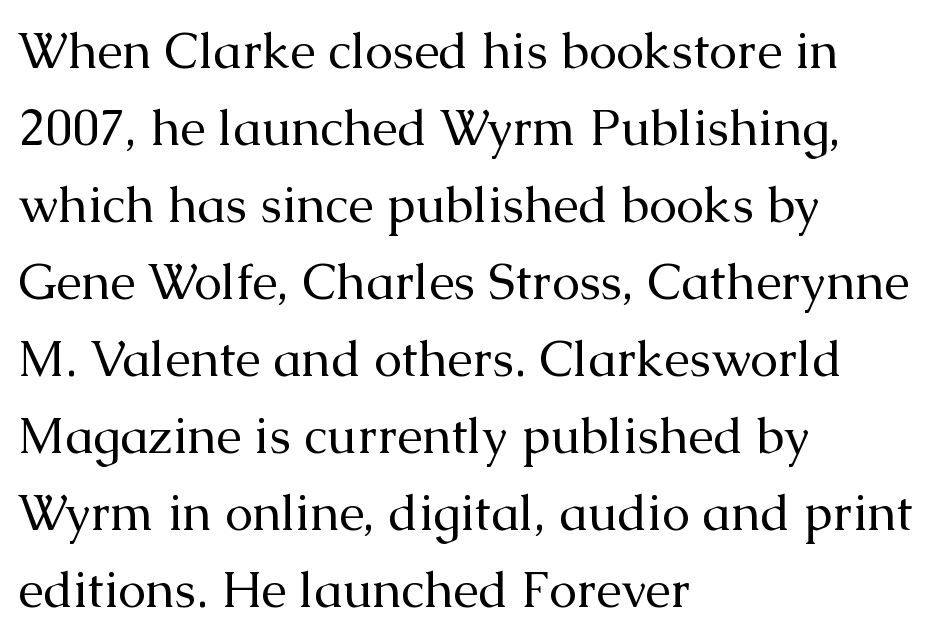
{"serif": "yes", "italic": "no", "bold": "no", "weight": "regular", "width": "normal", "stroke_contrast": "medium", "x_height": "medium", "monospaced": "no", "underline": "no", "align": "left", "line_spacing": "normal", "line_spacing_ratio": 1.54, "letter_spacing": "normal", "letter_spacing_em": 0.0, "glyph_px": 50}
